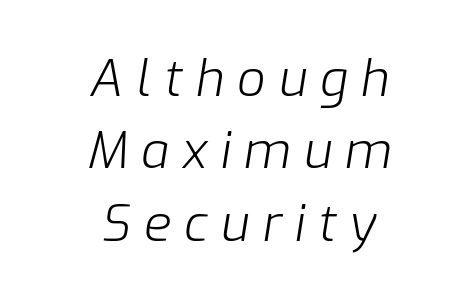
The image shows 50 px light type, italic (leaning right); set centered, normal line spacing (1.45x), unusually wide letter spacing (+0.26 em), not underlined; low stroke contrast and a medium x-height.
